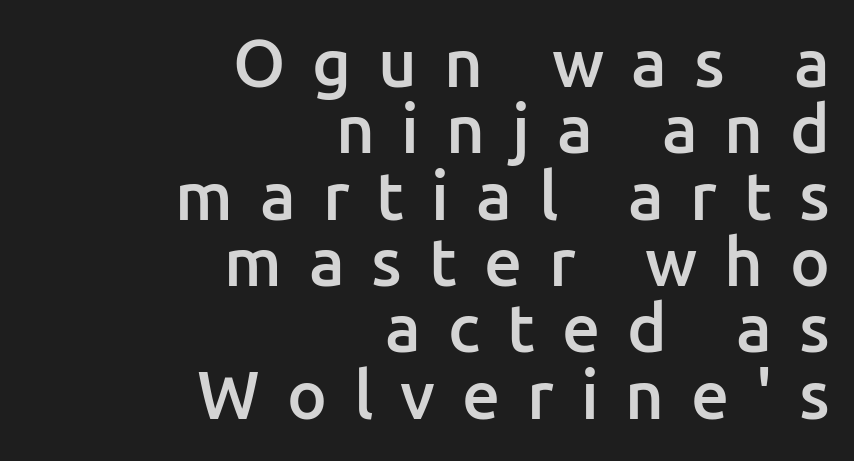
Q: Is the text bold? A: Semi-bold.
Q: Is the text italic (slanted)? A: No, it is upright.
Q: Is the typeface a serif or a sans-serif typeface? A: Sans-serif.
Q: Is the text underlined? A: No.
Q: How is the paragraph aligned? A: Right-aligned.
Q: Is the spacing between letters normal or unusually wide? A: Unusually wide.
Q: Is the spacing between lines tight, normal or loose? A: Tight.
Q: Width (condensed, normal, or wide)? A: Normal.
Q: Stroke contrast? A: Low.
Q: x-height? A: Medium.
Q: Monospaced? A: No.
